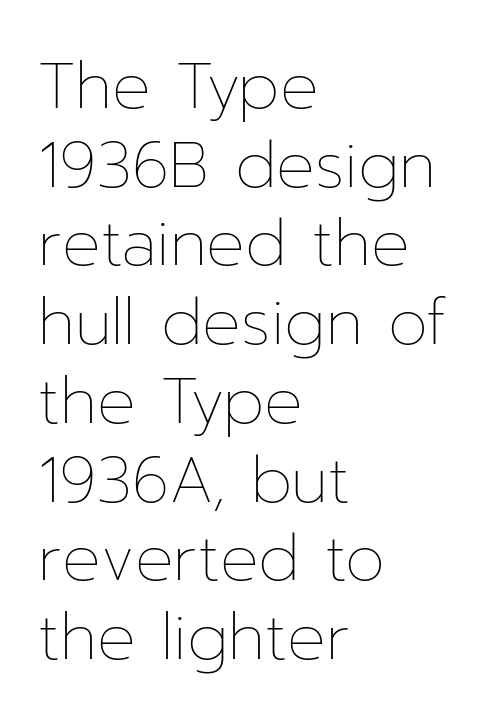
You can tell it's not italic because the verticals are truly vertical. Plain, unruled lines of type. Nothing unusual about the tracking: characters are spaced as the font intends. Looks like regular typesetting: each glyph gets only the width it needs.
